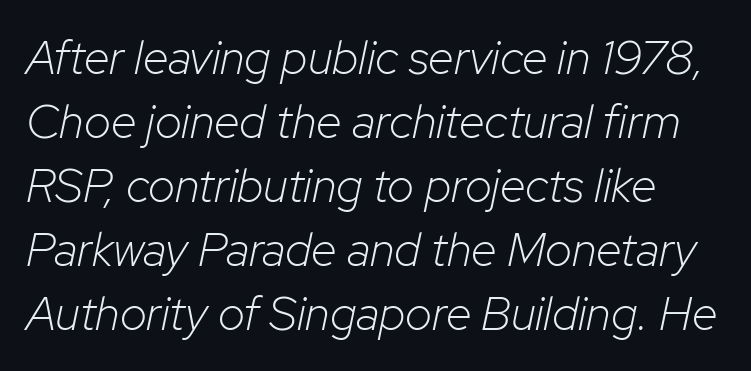
The image shows 47 px light type, italic (leaning right); set normal line spacing (1.36x), normal letter spacing, not underlined; low stroke contrast and a medium x-height.
